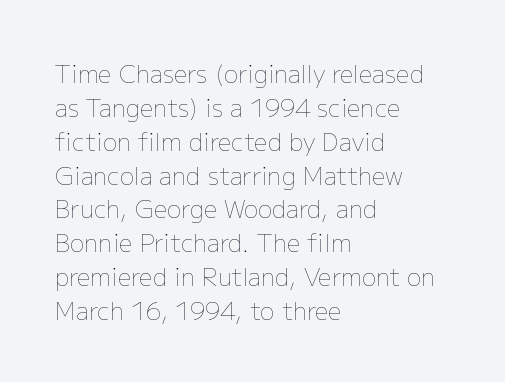
Q: Is the text bold? A: No.
Q: Is the text italic (slanted)? A: No, it is upright.
Q: Is the text underlined? A: No.
Q: How is the paragraph aligned? A: Left-aligned.
Q: Is the spacing between letters normal or unusually wide? A: Normal.
Q: Is the spacing between lines tight, normal or loose? A: Normal.
